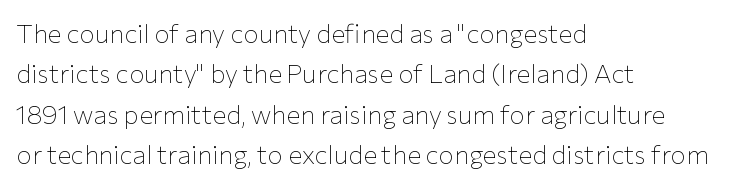
The image shows 26 px text type, upright; set left-aligned, normal line spacing (1.55x), normal letter spacing, not underlined.
